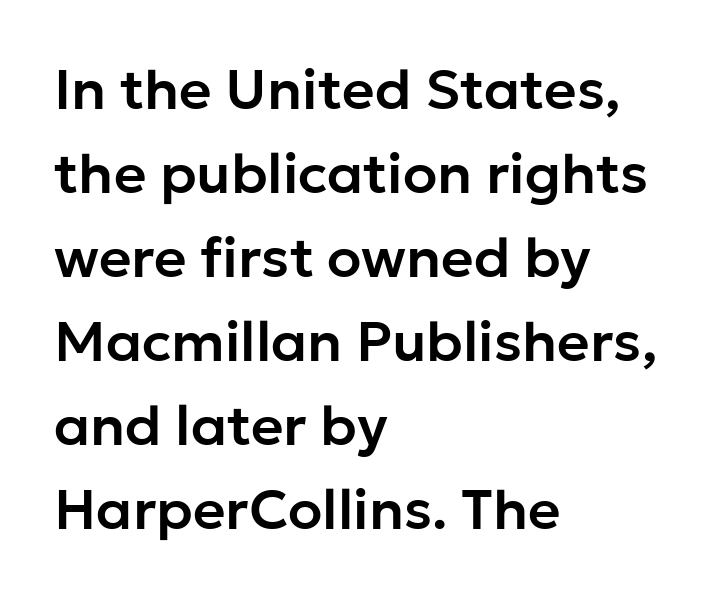
Q: Is the text italic (slanted)? A: No, it is upright.
Q: Is the typeface a serif or a sans-serif typeface? A: Sans-serif.
Q: Is the text underlined? A: No.
Q: How is the paragraph aligned? A: Left-aligned.
Q: Is the spacing between letters normal or unusually wide? A: Normal.
Q: Is the spacing between lines tight, normal or loose? A: Normal.
Q: Width (condensed, normal, or wide)? A: Normal.
Q: Stroke contrast? A: Low.
Q: x-height? A: Medium.
Q: Monospaced? A: No.
